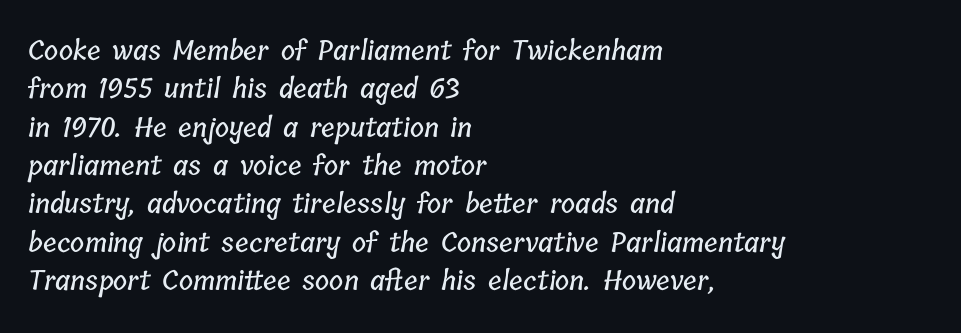
The image shows 27 px text type; set left-aligned, normal line spacing (1.42x), normal letter spacing, not underlined.
